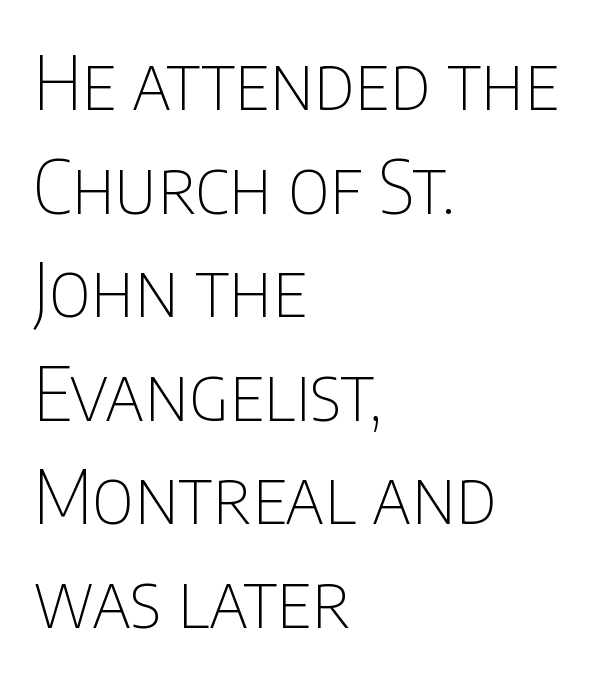
Every stem runs plumb, perpendicular to the baseline. Summary of vertical rhythm: regular, with standard interline spacing. Words appear dense and cohesive because spacing is normal. Think of a printed novel: that variable character pitch is what you see here. Every row of glyphs begins at an identical x-position on the left.
